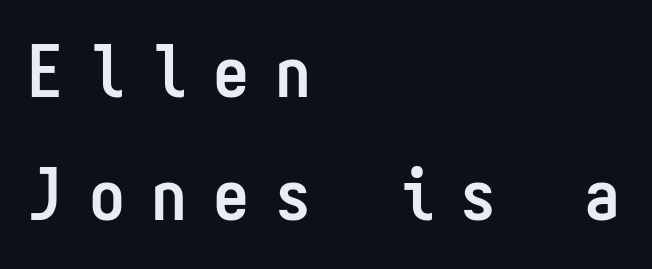
Q: Is the text bold? A: Yes.
Q: Is the text italic (slanted)? A: No, it is upright.
Q: Is the typeface a serif or a sans-serif typeface? A: Sans-serif.
Q: Is the text underlined? A: No.
Q: How is the paragraph aligned? A: Left-aligned.
Q: Is the spacing between letters normal or unusually wide? A: Unusually wide.
Q: Width (condensed, normal, or wide)? A: Condensed.
Q: Stroke contrast? A: Low.
Q: x-height? A: Medium.
Q: Monospaced? A: Yes.
